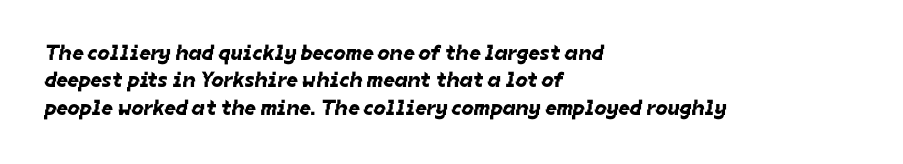
The image shows 22 px text type; set left-aligned, line spacing 1.24x, normal letter spacing, not underlined.
